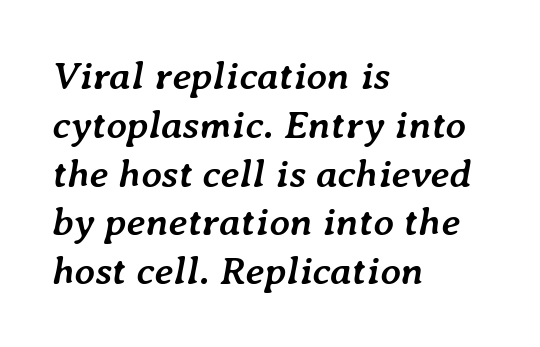
Leftover space on each line is placed entirely after the last word. Words appear dense and cohesive because spacing is normal. Looks like regular typesetting: each glyph gets only the width it needs. On the weight axis this lands at bold, roughly 700. Rule under the text: the space is simply empty.
